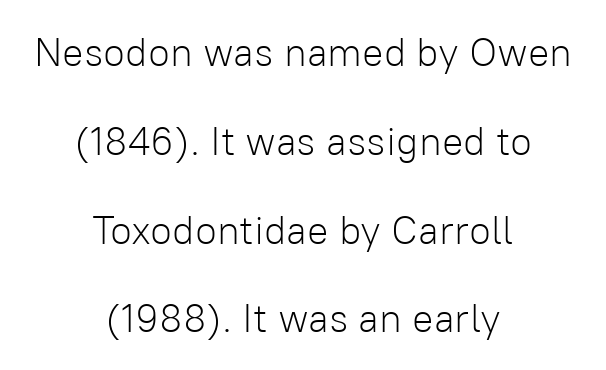
No feet cap the strokes, marking this as sans-serif type. Each line is balanced around a shared central axis. The type is set solid horizontally, with unmodified tracking. This sample trades compactness for vertical openness between lines.
